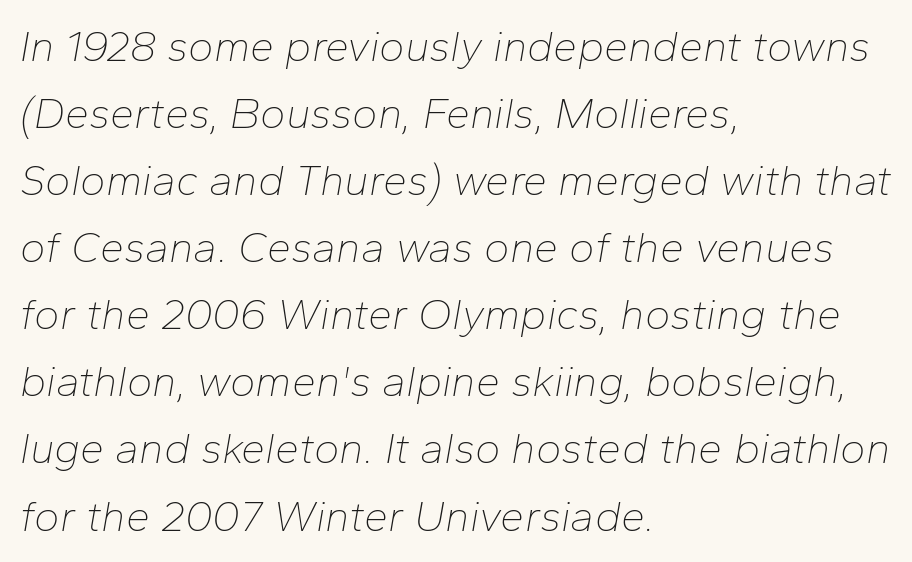
Q: Is the text bold? A: No.
Q: Is the text italic (slanted)? A: Yes, it leans right by about 10 degrees.
Q: Is the text underlined? A: No.
Q: How is the paragraph aligned? A: Left-aligned.
Q: Is the spacing between letters normal or unusually wide? A: Normal.
Q: Is the spacing between lines tight, normal or loose? A: Normal.
Q: Width (condensed, normal, or wide)? A: Normal.
Q: Stroke contrast? A: Low.
Q: x-height? A: Medium.
Q: Monospaced? A: No.
